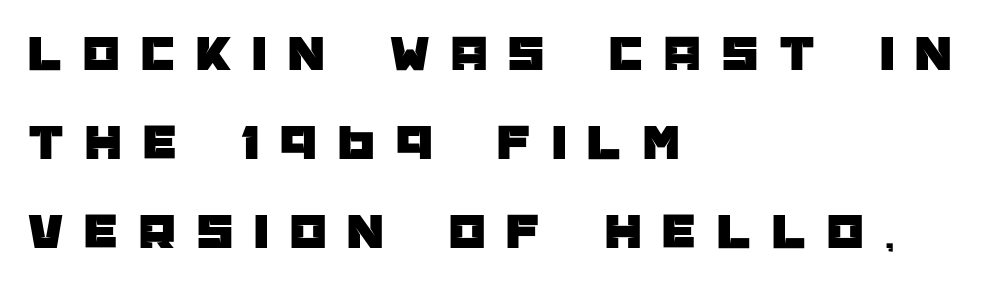
{"serif": "no", "italic": "no", "width": "normal", "stroke_contrast": "low", "x_height": "large", "monospaced": "no", "underline": "no", "align": "left", "line_spacing_ratio": 1.71, "letter_spacing": "wide", "letter_spacing_em": 0.41, "glyph_px": 52}
